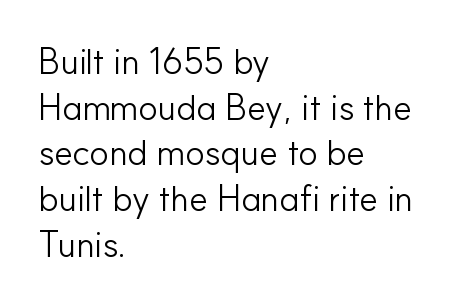
The image shows 36 px light sans-serif type, upright; set left-aligned, normal line spacing (1.27x), normal letter spacing, not underlined; low stroke contrast and a small x-height.
